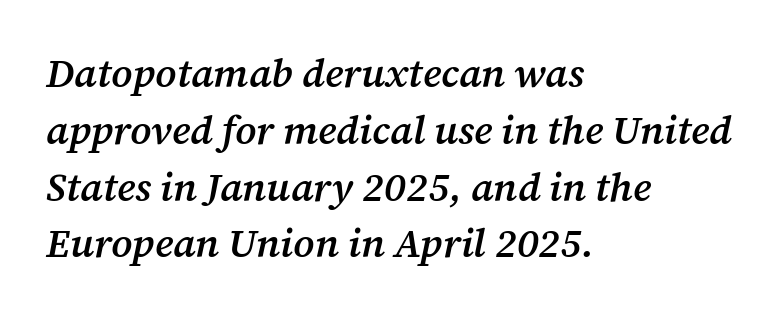
Type without underlining. Serifs: yes, visible at the terminals of the letterforms. Regarding leading, the lines here are spaced in the standard way. This rendering uses left alignment, leaving the right contour irregular. Students, note that the glyphs here touch the page at normal intervals. The font's italic variant was chosen for this text.
